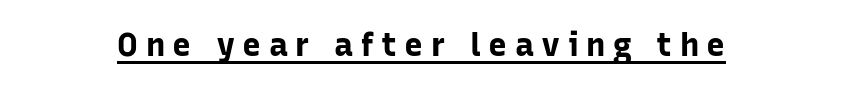
Q: Is the text bold? A: Yes.
Q: Is the text italic (slanted)? A: No, it is upright.
Q: Is the typeface a serif or a sans-serif typeface? A: Sans-serif.
Q: Is the text underlined? A: Yes.
Q: Is the spacing between letters normal or unusually wide? A: Unusually wide.
Q: Width (condensed, normal, or wide)? A: Normal.
Q: Stroke contrast? A: Low.
Q: x-height? A: Medium.
Q: Monospaced? A: No.
